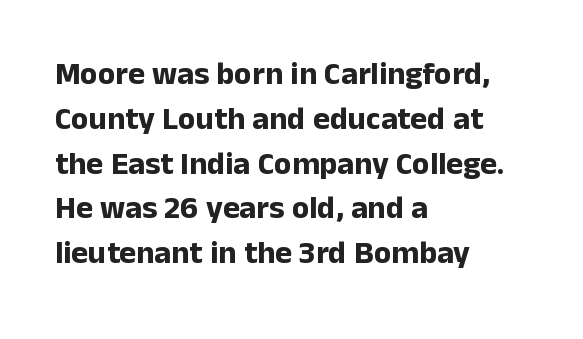
{"serif": "no", "italic": "no", "bold": "yes", "weight": "bold", "width": "normal", "stroke_contrast": "low", "x_height": "medium", "monospaced": "no", "underline": "no", "align": "left", "line_spacing": "normal", "line_spacing_ratio": 1.4, "letter_spacing": "normal", "letter_spacing_em": 0.0, "glyph_px": 32}
